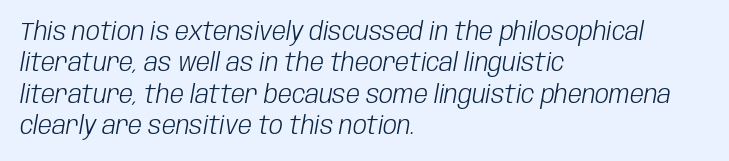
{"italic": "yes", "lean": "right", "slant_degrees": 10, "bold": "no", "underline": "no", "align": "left", "line_spacing": "normal", "line_spacing_ratio": 1.26, "letter_spacing": "normal", "letter_spacing_em": 0.0, "glyph_px": 25}
